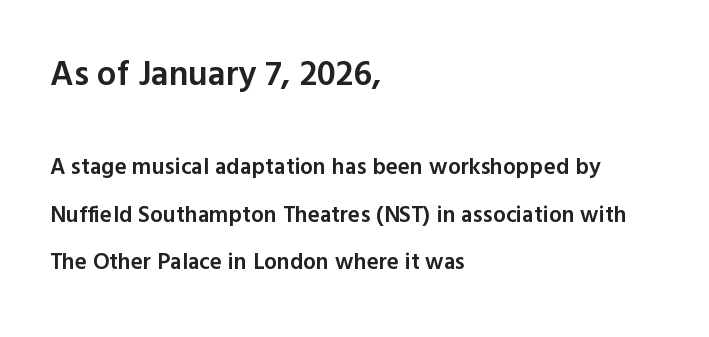
{"serif": "no", "italic": "no", "bold": "semi", "weight": "semibold", "width": "normal", "x_height": "medium", "monospaced": "no", "underline": "no", "align": "left", "line_spacing": "loose", "line_spacing_ratio": 2.08, "letter_spacing": "normal", "letter_spacing_em": 0.0, "larger_block": "first", "size_ratio": 1.52, "glyph_px": 35}
